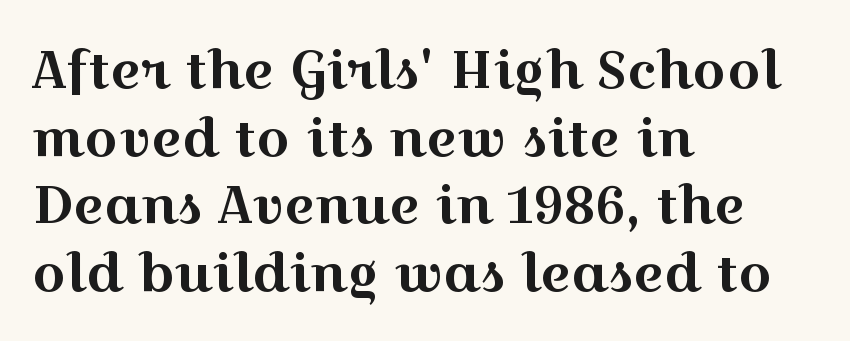
Horizontal bands of white between lines are of average thickness. The passage shown is typed in a proportional face where columns would drift. Tracking value appears to be zero — textbook default spacing. The characters display serif detailing at their extremities. Underline: absent. These lines were composed using upright roman letters.
